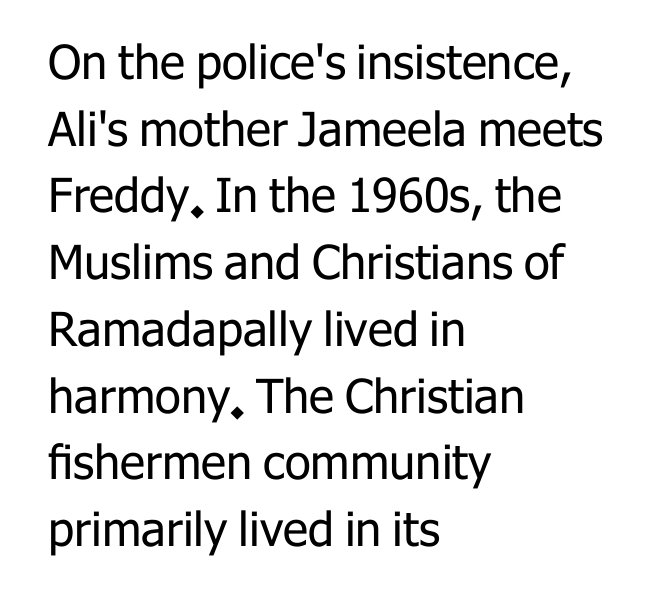
Q: Is the text bold? A: No.
Q: Is the text italic (slanted)? A: No, it is upright.
Q: Is the typeface a serif or a sans-serif typeface? A: Sans-serif.
Q: Is the text underlined? A: No.
Q: How is the paragraph aligned? A: Left-aligned.
Q: Is the spacing between letters normal or unusually wide? A: Normal.
Q: Is the spacing between lines tight, normal or loose? A: Normal.
Q: Width (condensed, normal, or wide)? A: Normal.
Q: Stroke contrast? A: Low.
Q: x-height? A: Medium.
Q: Monospaced? A: No.
